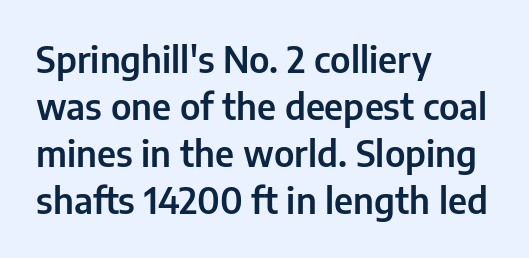
{"serif": "no", "italic": "no", "width": "normal", "stroke_contrast": "low", "x_height": "medium", "monospaced": "no", "underline": "no", "align": "left", "line_spacing": "normal", "line_spacing_ratio": 1.34, "letter_spacing": "normal", "letter_spacing_em": 0.0, "glyph_px": 35}
